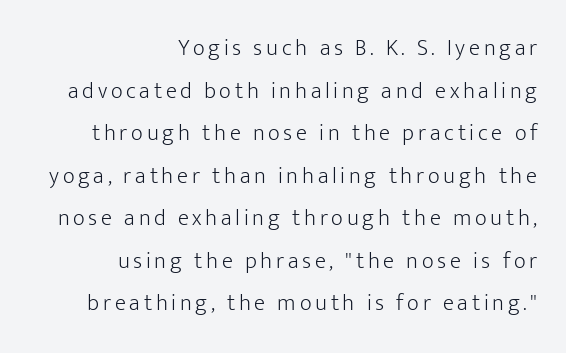
Short and long lines alike share a common ending point at right. Only glyphs here, with clear space below each row. No italicization has been applied; the sample stays upright. This is not heavy type; no bold has been used.
